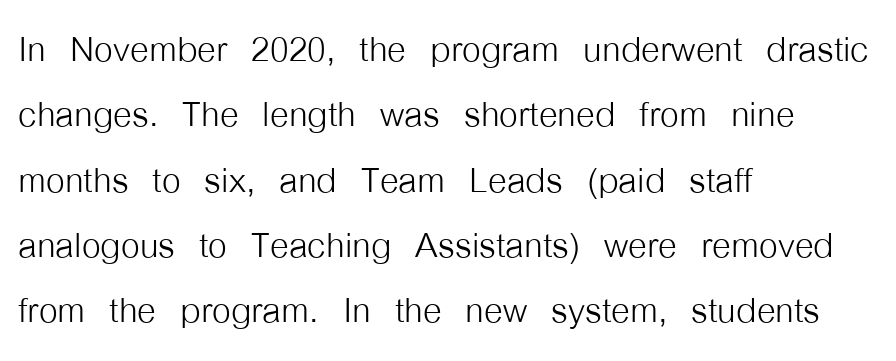
{"serif": "no", "italic": "no", "bold": "no", "weight": "light", "width": "condensed", "stroke_contrast": "low", "x_height": "medium", "monospaced": "no", "underline": "no", "align": "left", "line_spacing": "normal", "line_spacing_ratio": 1.36, "letter_spacing": "normal", "letter_spacing_em": 0.0, "glyph_px": 48}
